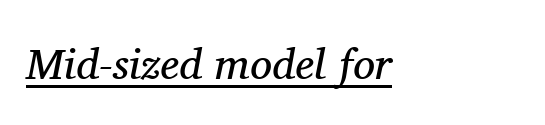
{"serif": "yes", "italic": "yes", "lean": "right", "slant_degrees": 11, "bold": "no", "weight": "regular", "width": "normal", "stroke_contrast": "medium", "x_height": "medium", "monospaced": "no", "underline": "yes", "align": "left", "letter_spacing": "normal", "letter_spacing_em": 0.0, "glyph_px": 44}
